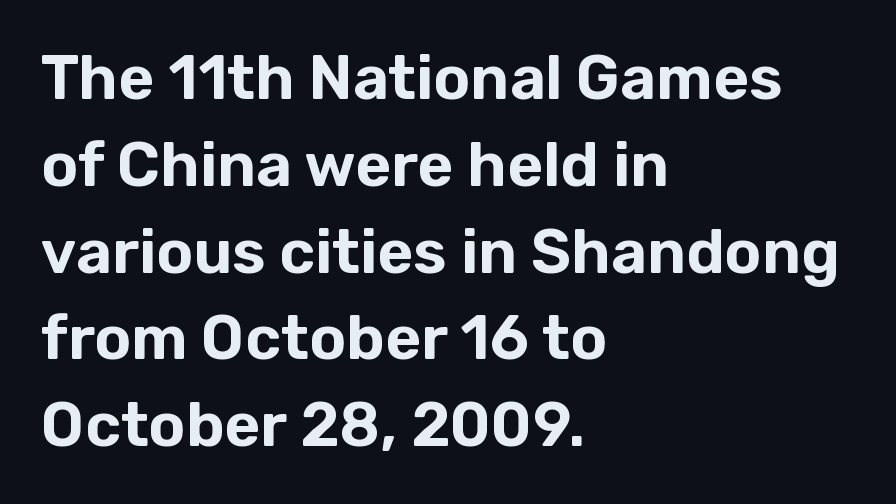
Q: Is the text italic (slanted)? A: No, it is upright.
Q: Is the typeface a serif or a sans-serif typeface? A: Sans-serif.
Q: Is the text underlined? A: No.
Q: How is the paragraph aligned? A: Left-aligned.
Q: Is the spacing between letters normal or unusually wide? A: Normal.
Q: Is the spacing between lines tight, normal or loose? A: Normal.
Q: Width (condensed, normal, or wide)? A: Normal.
Q: Stroke contrast? A: Low.
Q: x-height? A: Medium.
Q: Monospaced? A: No.
